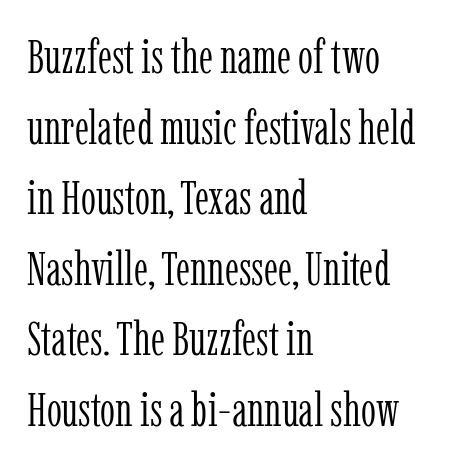
Successive baselines arrive at the customary interval. The passage shown is typed in a proportional face where columns would drift. Honestly, there is no underline to notice here at all. Here the glyphs are tracked normally, forming tight word shapes. The cut favours lightness, reaching ordinary text weight at its darkest.
